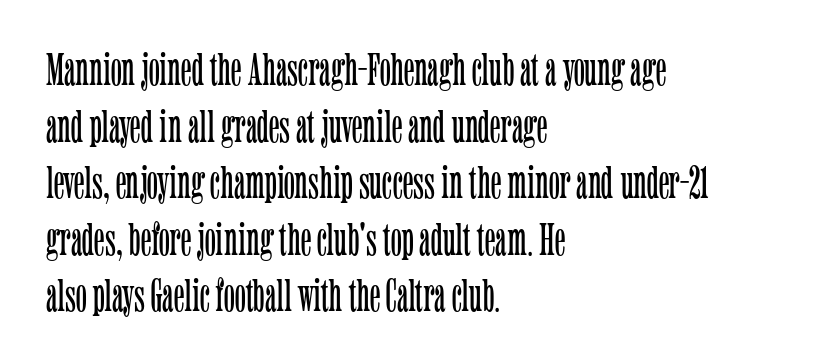
Q: Is the text bold? A: No.
Q: Is the text italic (slanted)? A: No, it is upright.
Q: Is the typeface a serif or a sans-serif typeface? A: Serif.
Q: Is the text underlined? A: No.
Q: How is the paragraph aligned? A: Left-aligned.
Q: Is the spacing between letters normal or unusually wide? A: Normal.
Q: Width (condensed, normal, or wide)? A: Condensed.
Q: Stroke contrast? A: Low.
Q: x-height? A: Medium.
Q: Monospaced? A: No.
